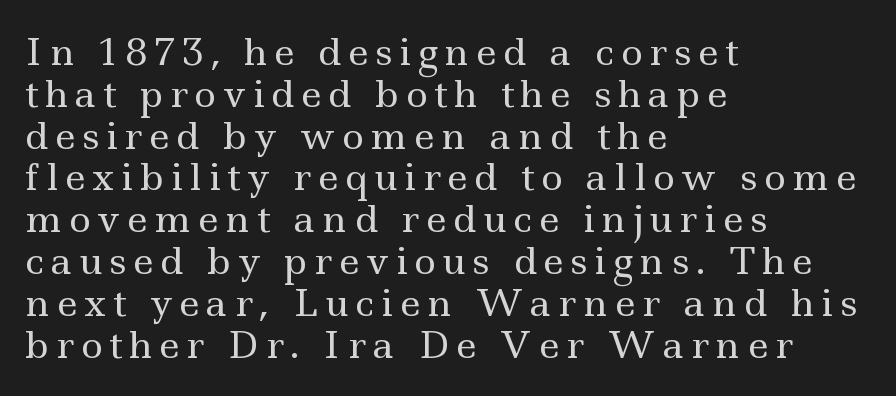
Leading: reduced. Tall strokes in this sample are plumb rather than angled. The letters advance in unequal steps, a hallmark of proportional type. Letters have the restrained weight of plain body copy at most.
